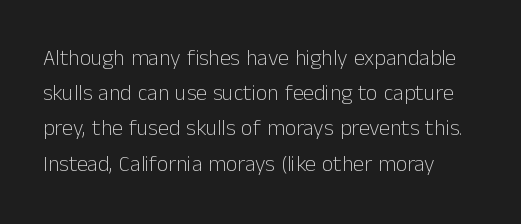
Q: Is the text bold? A: No.
Q: Is the text italic (slanted)? A: No, it is upright.
Q: Is the text underlined? A: No.
Q: Is the spacing between letters normal or unusually wide? A: Normal.
Q: Is the spacing between lines tight, normal or loose? A: Normal.
